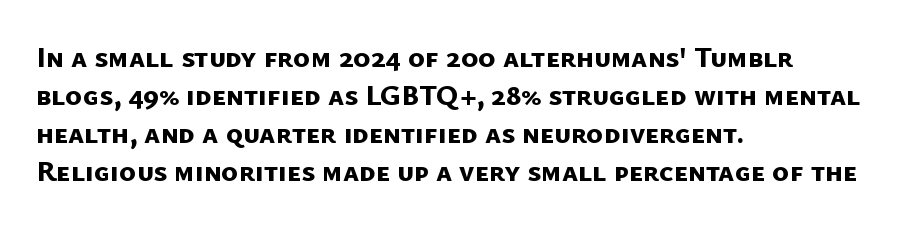
The image shows 29 px bold sans-serif type; set left-aligned, normal line spacing (1.31x), normal letter spacing, not underlined; low stroke contrast and a medium x-height.
